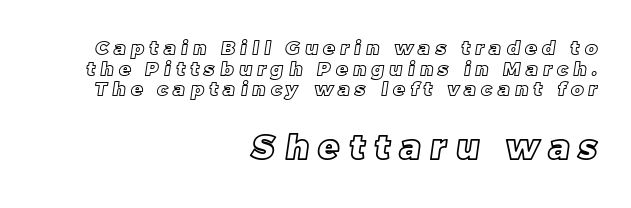
Q: Is the text underlined? A: No.
Q: How is the paragraph aligned? A: Right-aligned.
Q: Is the spacing between letters normal or unusually wide? A: Unusually wide.
Q: Is the spacing between lines tight, normal or loose? A: Tight.
Q: Which block of text is set in a larger size, the first (top) or the second (bottom)? A: The second (bottom) one.
Q: Width (condensed, normal, or wide)? A: Normal.
Q: x-height? A: Large.
Q: Monospaced? A: No.
